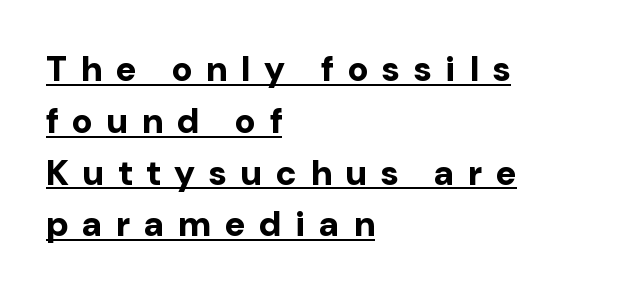
The image shows 35 px bold sans-serif type, upright; set left-aligned, normal line spacing (1.48x), unusually wide letter spacing (+0.41 em), underlined; low stroke contrast and a medium x-height.
